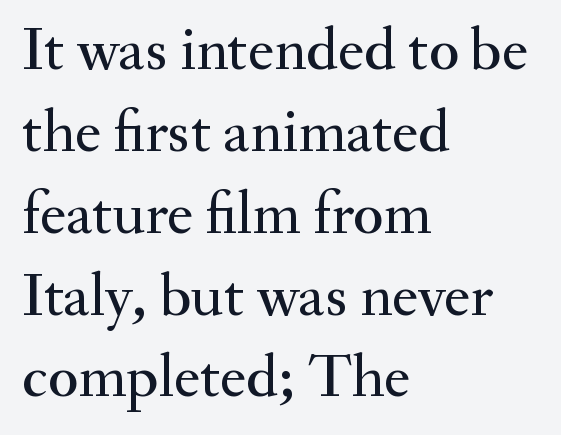
The image shows 62 px serif type, upright; set left-aligned, normal line spacing (1.32x), normal letter spacing, not underlined; medium stroke contrast and a small x-height.
